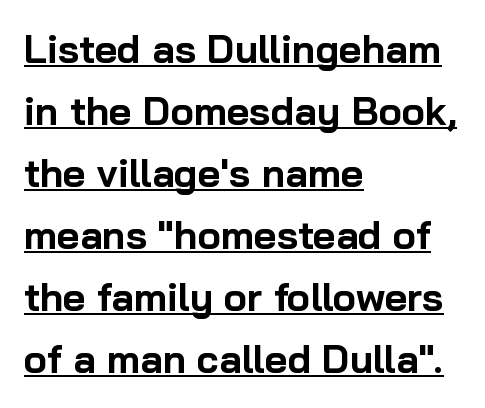
Is the block centered? No — it sits flush against the left margin. Horizontal bands of white between lines are of average thickness. Does the lettering tilt? It doesn't — this is upright. Check where the strokes stop: nothing finishes them off — pure sans. Notice how a bar underscores the lettering throughout.
